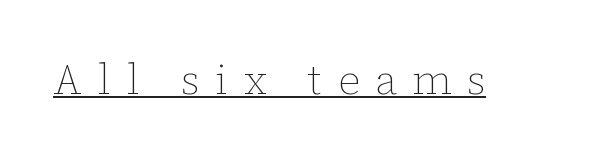
In designer terms, the underline attribute is active on this setting. Quick note: not italic, upright. Short note: letters widely spaced. The letters advance in unequal steps, a hallmark of proportional type.
